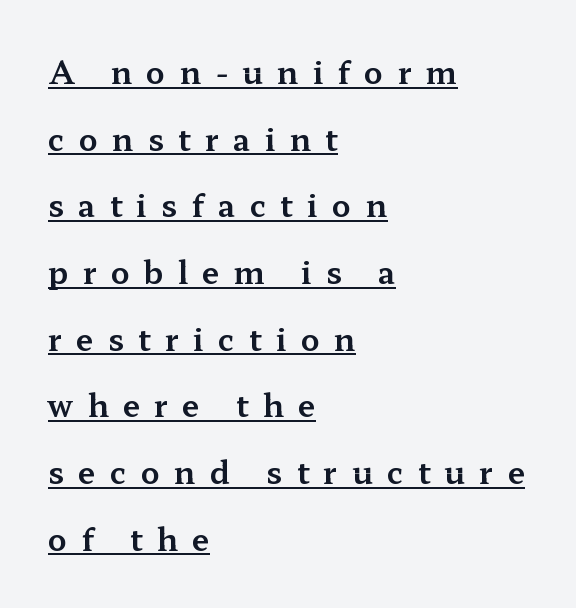
Ordinary non-slanted type is in use. This rendering widens character spacing well past its baseline value. Here the designer chose a conventional face with non-uniform glyph widths. The passage shown stacks its lines with a broad gap.
